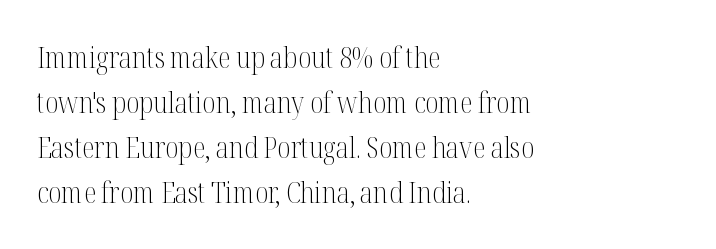
{"serif": "yes", "italic": "no", "bold": "no", "weight": "light", "width": "condensed", "stroke_contrast": "medium", "x_height": "medium", "monospaced": "no", "underline": "no", "align": "left", "line_spacing": "normal", "line_spacing_ratio": 1.55, "letter_spacing": "normal", "letter_spacing_em": 0.0, "glyph_px": 29}
